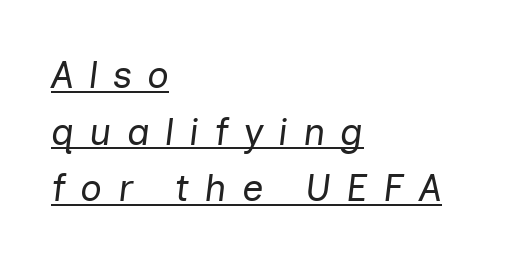
{"italic": "yes", "lean": "right", "slant_degrees": 7, "bold": "no", "weight": "regular", "width": "normal", "stroke_contrast": "low", "x_height": "medium", "monospaced": "no", "underline": "yes", "align": "left", "line_spacing": "normal", "line_spacing_ratio": 1.49, "letter_spacing": "wide", "letter_spacing_em": 0.4, "glyph_px": 38}
